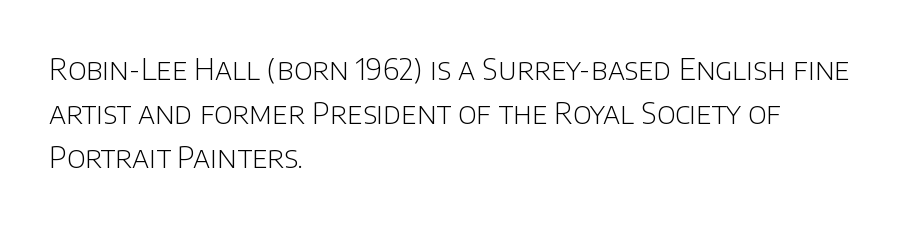
{"serif": "no", "italic": "no", "bold": "no", "weight": "light", "width": "normal", "stroke_contrast": "low", "x_height": "large", "monospaced": "no", "underline": "no", "align": "left", "line_spacing": "normal", "line_spacing_ratio": 1.47, "letter_spacing": "normal", "letter_spacing_em": 0.0, "glyph_px": 30}
